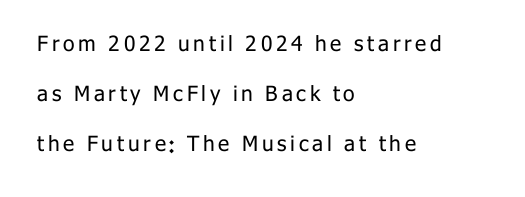
A typesetter would mark this as roman, not italic. The font is comparable to plain body text, perhaps lighter. A bare baseline throughout the passage. The setting favours the left margin, as ordinary paragraphs usually do. Leading: increased.
